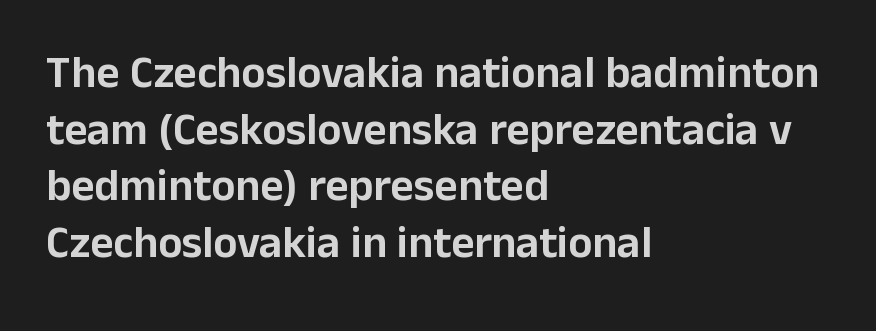
Q: Is the text italic (slanted)? A: No, it is upright.
Q: Is the typeface a serif or a sans-serif typeface? A: Sans-serif.
Q: Is the text underlined? A: No.
Q: How is the paragraph aligned? A: Left-aligned.
Q: Is the spacing between letters normal or unusually wide? A: Normal.
Q: Is the spacing between lines tight, normal or loose? A: Normal.
Q: Width (condensed, normal, or wide)? A: Normal.
Q: Stroke contrast? A: Low.
Q: x-height? A: Medium.
Q: Monospaced? A: No.
